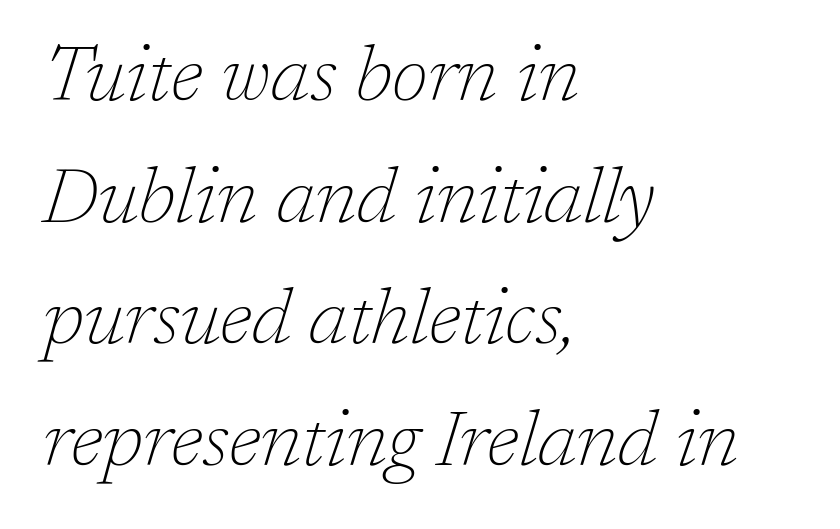
{"serif": "yes", "italic": "yes", "lean": "right", "slant_degrees": 17, "bold": "no", "weight": "thin", "width": "normal", "stroke_contrast": "low", "x_height": "medium", "monospaced": "no", "underline": "no", "align": "left", "line_spacing": "normal", "line_spacing_ratio": 1.58, "letter_spacing": "normal", "letter_spacing_em": 0.0, "glyph_px": 77}
